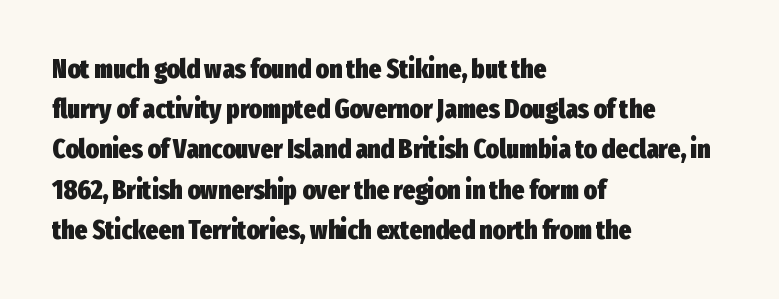
The rag falls on the right side of this text block. The axis of the letterforms is exactly vertical. Descender tails drop into unmarked territory. Inter-character spacing is left at the font's built-in metrics. Heavy, bold letterforms.
